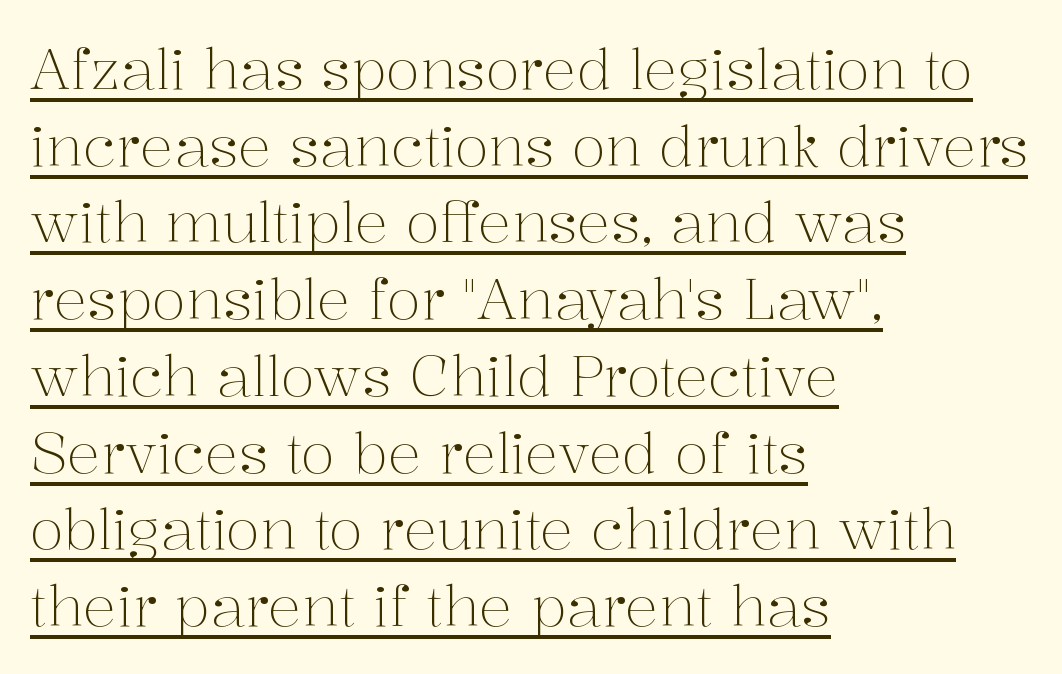
You can tell from the footed stems that serif type was used. A normal amount of white space separates one row of letters from the next. Each letter keeps its own natural width here, so spacing adapts to shape. This sample carries an underscore along the baseline area. The lines are quadded left. When letters stand straight like this, we call the style roman or upright.
